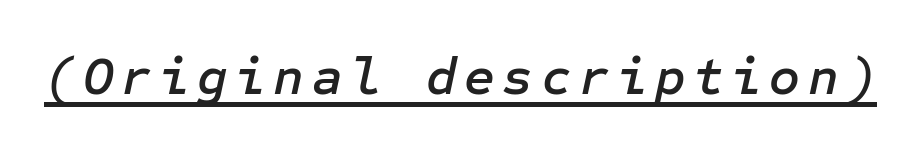
The image shows 53 px text type, italic (leaning right); set underlined; low stroke contrast and a medium x-height.
